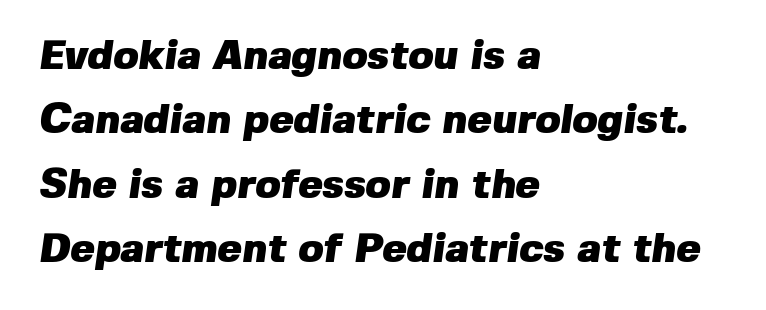
The space between consecutive lines is moderate. The rendering anchors every line to the left-hand side. Is the letter spacing exaggerated? No — it looks like the ordinary default. Emphasis by weight is at full strength: bold. The letters advance in unequal steps, a hallmark of proportional type. The font family rendered here belongs to the sans-serif group.
